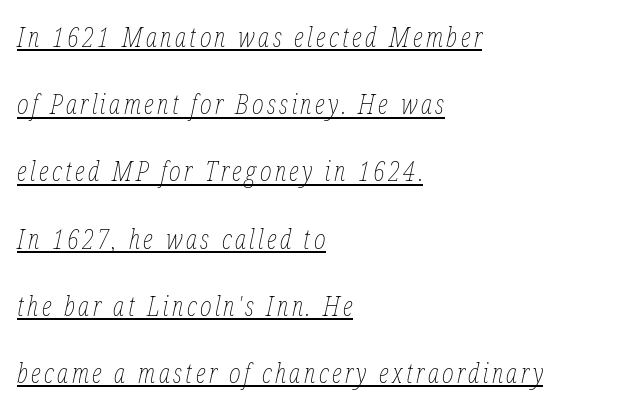
The image shows 28 px thin, condensed type, italic (leaning right); set left-aligned, loose line spacing (2.4x), underlined; low stroke contrast and a medium x-height.
